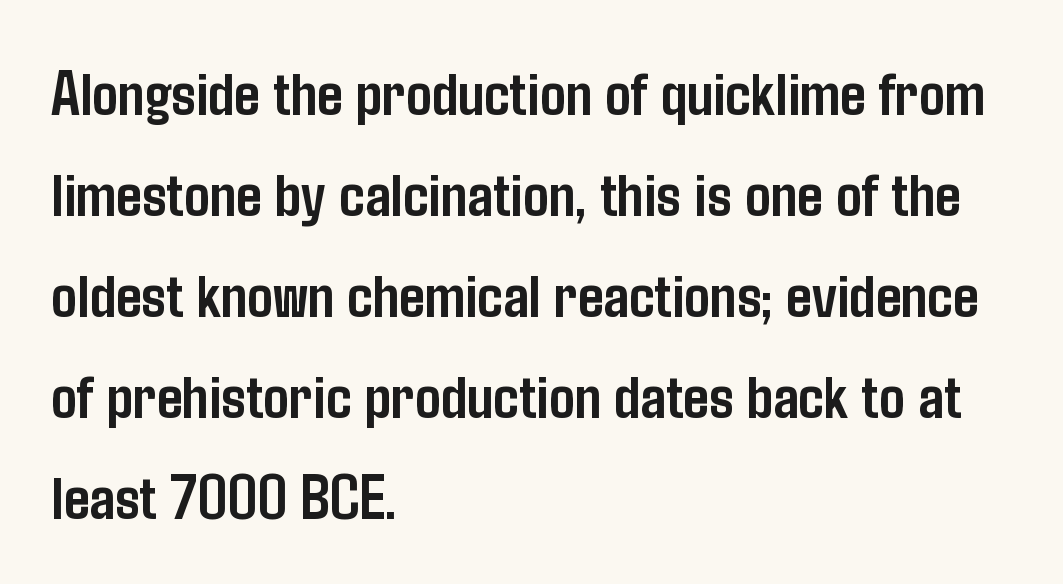
Q: Is the text bold? A: Yes.
Q: Is the text italic (slanted)? A: No, it is upright.
Q: Is the typeface a serif or a sans-serif typeface? A: Sans-serif.
Q: Is the text underlined? A: No.
Q: How is the paragraph aligned? A: Left-aligned.
Q: Is the spacing between letters normal or unusually wide? A: Normal.
Q: Is the spacing between lines tight, normal or loose? A: Normal.
Q: Width (condensed, normal, or wide)? A: Condensed.
Q: Stroke contrast? A: Low.
Q: x-height? A: Medium.
Q: Monospaced? A: No.
